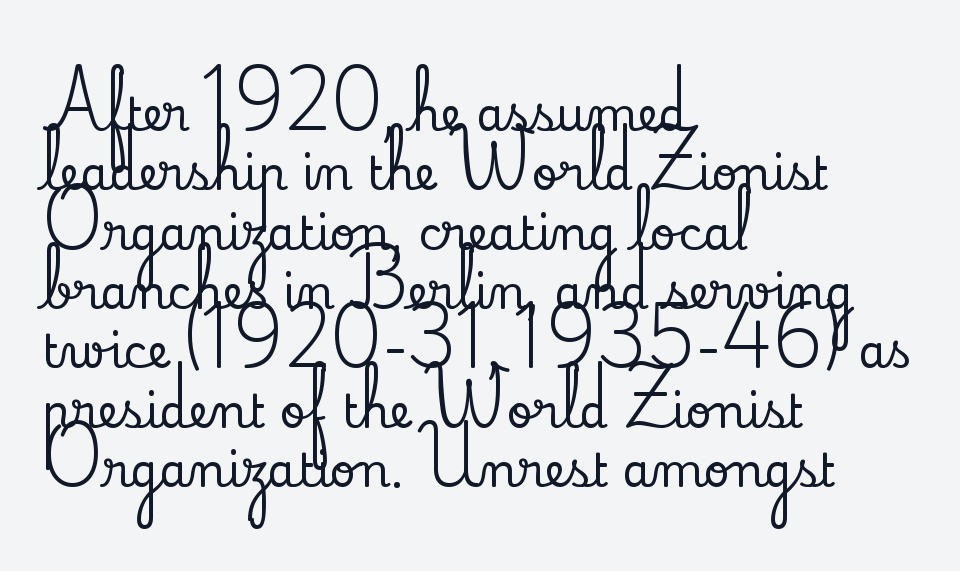
The image shows 46 px serif type, upright; set left-aligned, normal line spacing (1.29x), normal letter spacing, not underlined; low stroke contrast and a small x-height.
